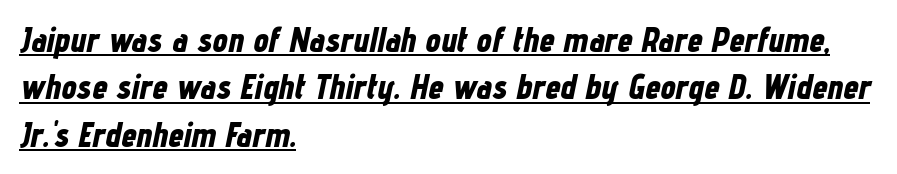
Q: Is the text bold? A: Yes.
Q: Is the text italic (slanted)? A: Yes, it leans right by about 12 degrees.
Q: Is the text underlined? A: Yes.
Q: How is the paragraph aligned? A: Left-aligned.
Q: Is the spacing between letters normal or unusually wide? A: Normal.
Q: Is the spacing between lines tight, normal or loose? A: Normal.
Q: Width (condensed, normal, or wide)? A: Condensed.
Q: Stroke contrast? A: Low.
Q: x-height? A: Medium.
Q: Monospaced? A: No.
